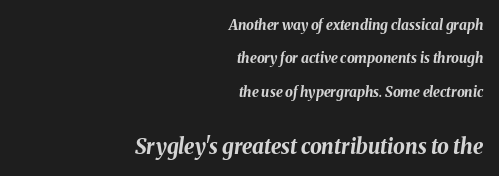
Q: Is the text bold? A: Yes.
Q: Is the text italic (slanted)? A: Yes, it leans right by about 8 degrees.
Q: Is the text underlined? A: No.
Q: How is the paragraph aligned? A: Right-aligned.
Q: Is the spacing between letters normal or unusually wide? A: Normal.
Q: Is the spacing between lines tight, normal or loose? A: Loose.
Q: Which block of text is set in a larger size, the first (top) or the second (bottom)? A: The second (bottom) one.
